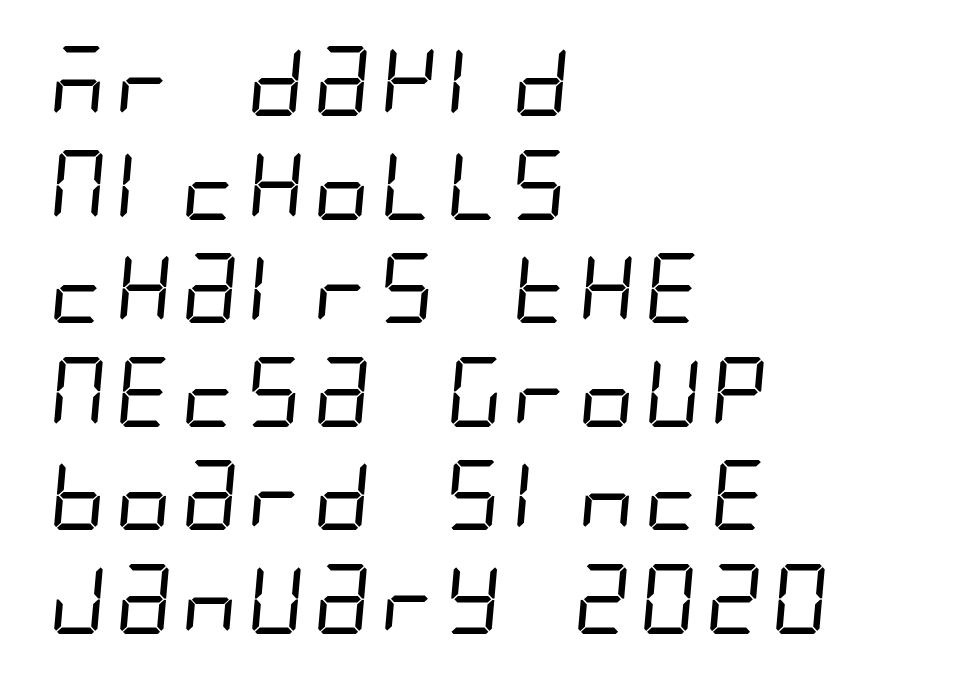
{"serif": "no", "bold": "no", "weight": "regular", "width": "condensed", "stroke_contrast": "low", "x_height": "large", "underline": "no", "align": "left", "line_spacing": "normal", "line_spacing_ratio": 1.48, "letter_spacing": "normal", "letter_spacing_em": 0.0, "glyph_px": 70}
